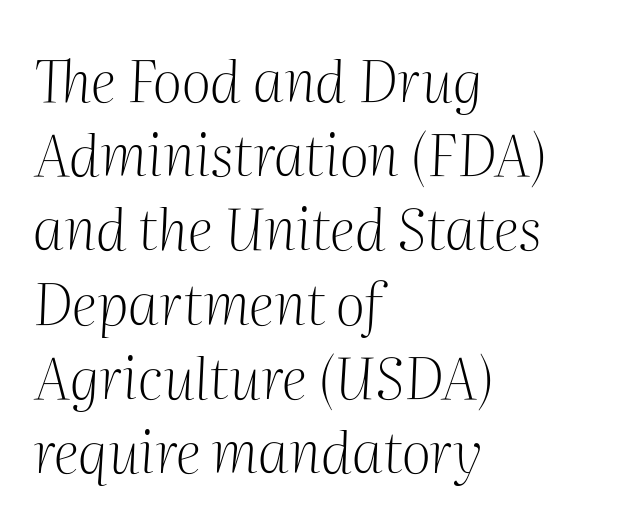
Q: Is the text bold? A: No.
Q: Is the text italic (slanted)? A: Yes, it leans right by about 2 degrees.
Q: Is the typeface a serif or a sans-serif typeface? A: Serif.
Q: Is the text underlined? A: No.
Q: How is the paragraph aligned? A: Left-aligned.
Q: Is the spacing between letters normal or unusually wide? A: Normal.
Q: Is the spacing between lines tight, normal or loose? A: Normal.
Q: Width (condensed, normal, or wide)? A: Normal.
Q: Stroke contrast? A: Medium.
Q: x-height? A: Medium.
Q: Monospaced? A: No.
